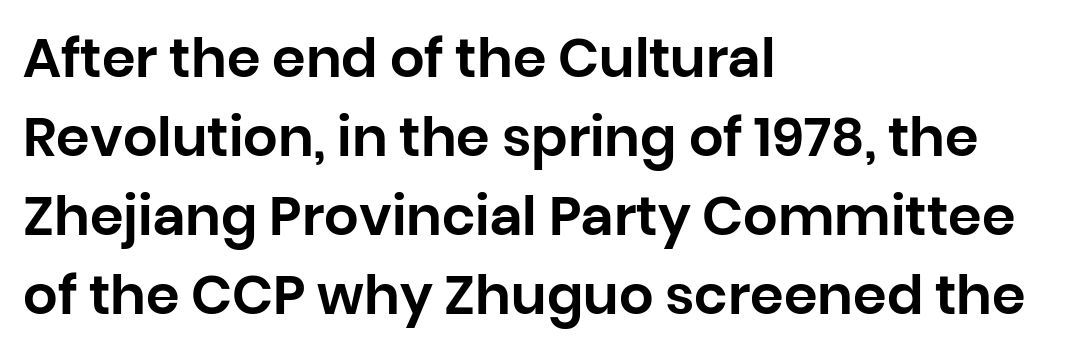
The image shows 54 px sans-serif type, upright; set left-aligned, normal line spacing (1.46x), normal letter spacing, not underlined; low stroke contrast and a large x-height.
